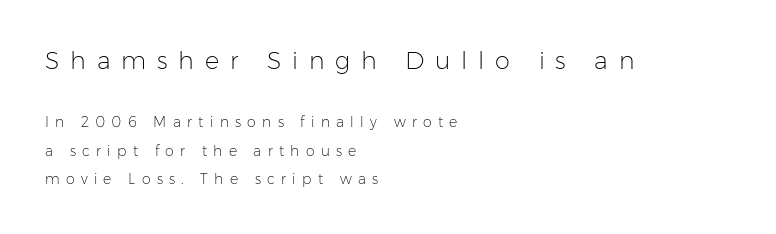
The image shows 24 px text type, upright; set left-aligned, loose line spacing (2.04x), unusually wide letter spacing (+0.45 em), not underlined; the first (top) block is 1.71x larger.
